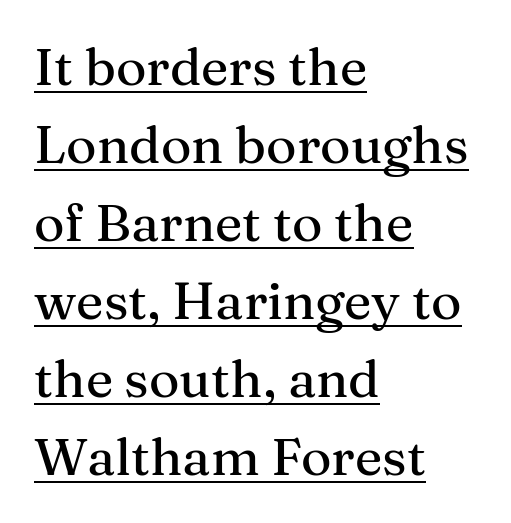
The image shows 52 px serif type, upright; set left-aligned, normal line spacing (1.5x), normal letter spacing, underlined; medium stroke contrast and a medium x-height.
